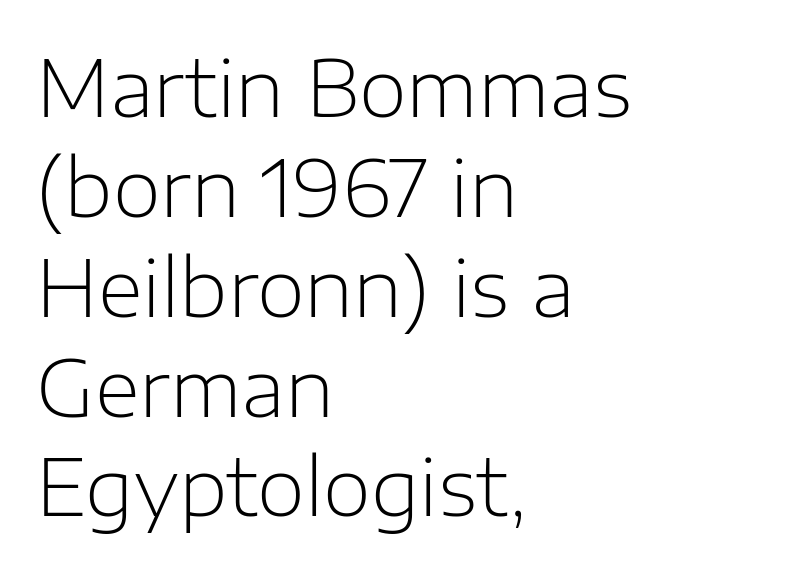
The image shows 78 px light sans-serif type, upright; set left-aligned, normal line spacing (1.28x), normal letter spacing, not underlined; low stroke contrast and a medium x-height.
